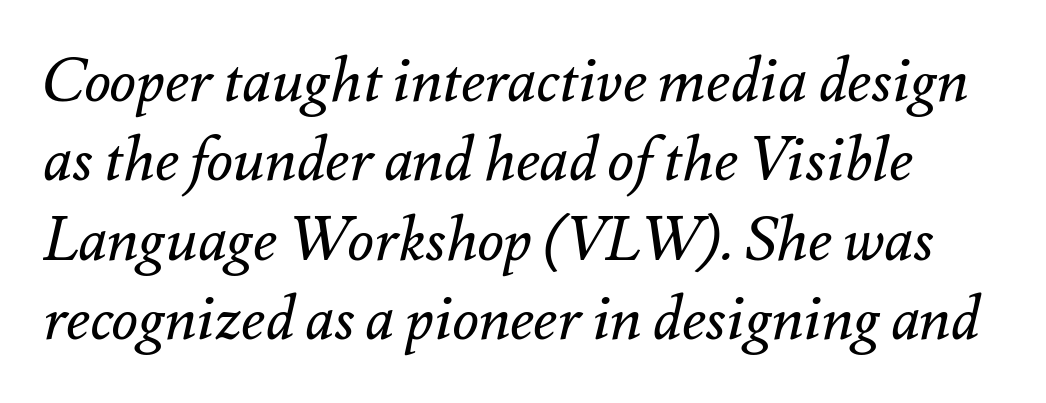
{"italic": "yes", "lean": "right", "slant_degrees": 12, "bold": "no", "weight": "regular", "width": "normal", "stroke_contrast": "medium", "x_height": "small", "monospaced": "no", "underline": "no", "line_spacing": "normal", "line_spacing_ratio": 1.3, "letter_spacing": "normal", "letter_spacing_em": 0.0, "glyph_px": 61}
